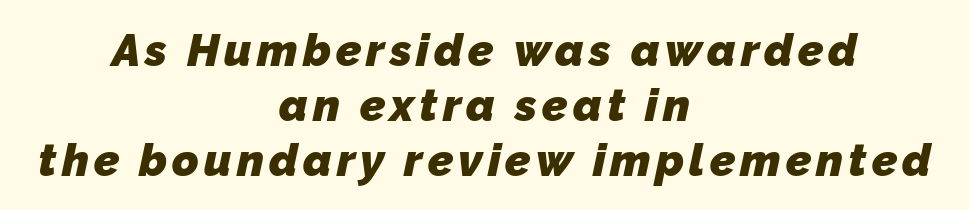
This is heavy type, rendered in bold. Decoration check: the copy has no underline. This rendering uses center alignment, leaving both contours irregular but symmetric. You could not count columns in this text — the font is proportionally spaced. You can tell from the bare stems that sans-serif type was used.
